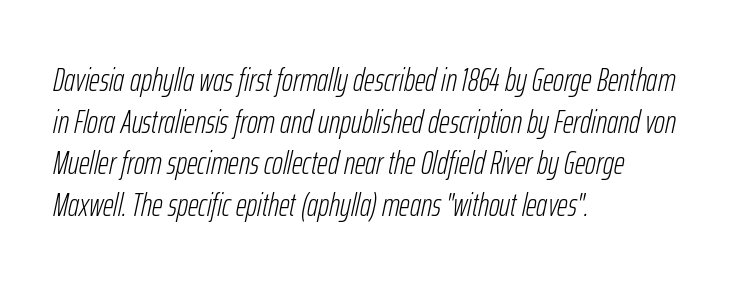
The image shows 33 px light, condensed type, italic (leaning right); set left-aligned, normal line spacing (1.26x), normal letter spacing, not underlined; low stroke contrast and a medium x-height.
